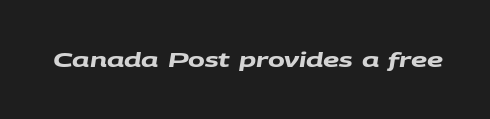
{"bold": "yes", "underline": "no", "letter_spacing": "normal", "letter_spacing_em": 0.0, "glyph_px": 20}
